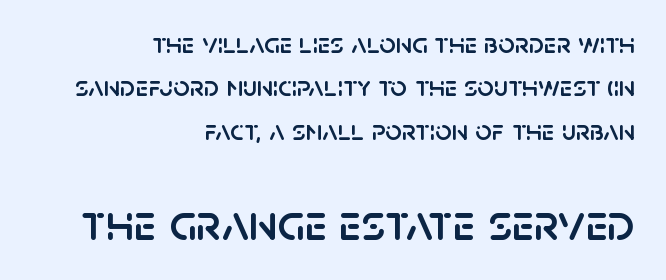
Compared with typical paragraphs, the rows here are spaced about the same. Any mark beneath the type? The region is blank. A typesetter would call this proportional, since set widths differ per character. The letters in the lower block stand taller than those in the block above. Is this a sans? Yes — the strokes have no serifs.
